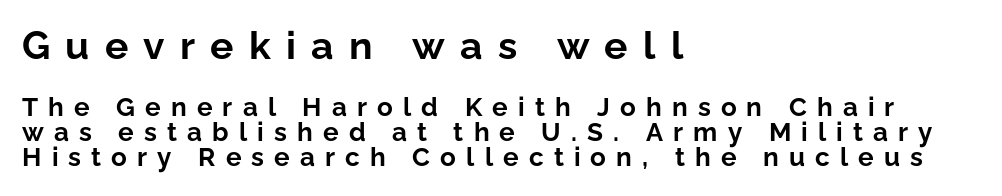
The image shows 39 px bold sans-serif type, upright; set left-aligned, tight line spacing (0.97x), unusually wide letter spacing (+0.39 em), not underlined; the first (top) block is 1.5x larger; low stroke contrast and a medium x-height.
